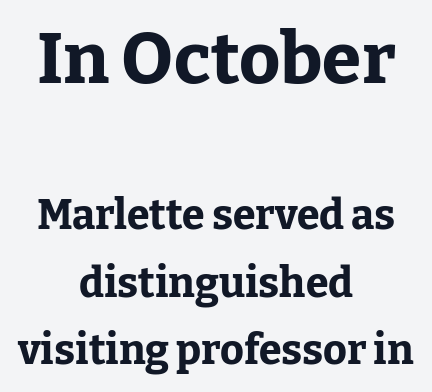
Notice how thick the strokes are: this is what a full bold looks like. Leading matches the norm, producing a regular column. Nobody touched the tracking dial on this one. Every character sits straight up, as roman type does. A student would call this center alignment; a typographer would say set centered. The initial chunk of copy outweighs the following chunk in type size.
